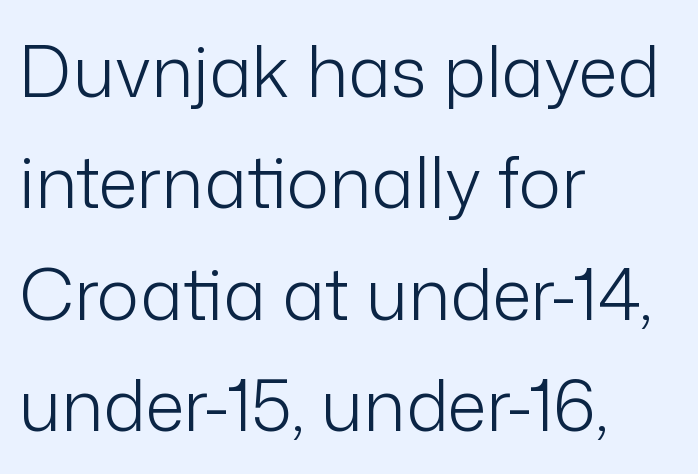
The image shows 71 px light sans-serif type, upright; set left-aligned, normal line spacing (1.57x), normal letter spacing, not underlined; low stroke contrast and a medium x-height.
